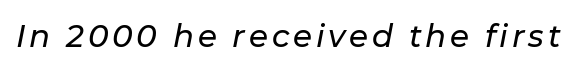
The image shows 31 px text type, italic (leaning right); set not underlined; low stroke contrast and a medium x-height.
